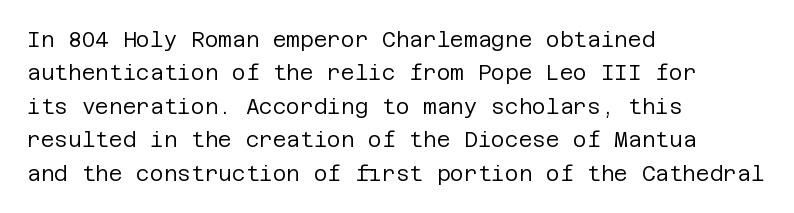
{"italic": "no", "bold": "no", "underline": "no", "align": "left", "line_spacing": "normal", "line_spacing_ratio": 1.59, "letter_spacing": "normal", "letter_spacing_em": 0.0, "glyph_px": 21}
